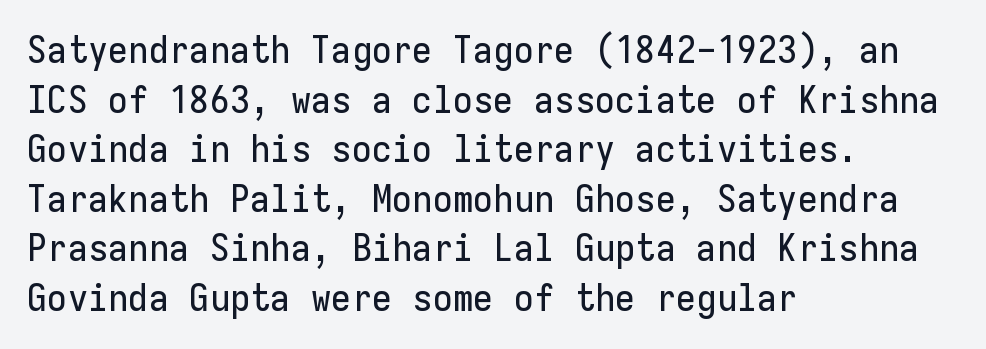
The image shows 37 px sans-serif type, upright, monospaced; set left-aligned, normal line spacing (1.34x), normal letter spacing, not underlined; low stroke contrast and a medium x-height.
